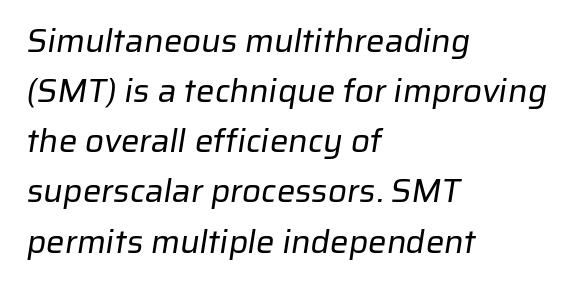
The image shows 33 px regular-weight sans-serif type; set left-aligned, normal line spacing (1.52x), normal letter spacing, not underlined; low stroke contrast and a medium x-height.
